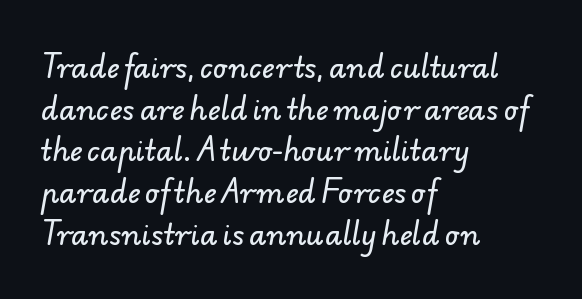
The image shows 28 px sans-serif type; set left-aligned, normal line spacing (1.49x), normal letter spacing, not underlined; low stroke contrast and a small x-height.
